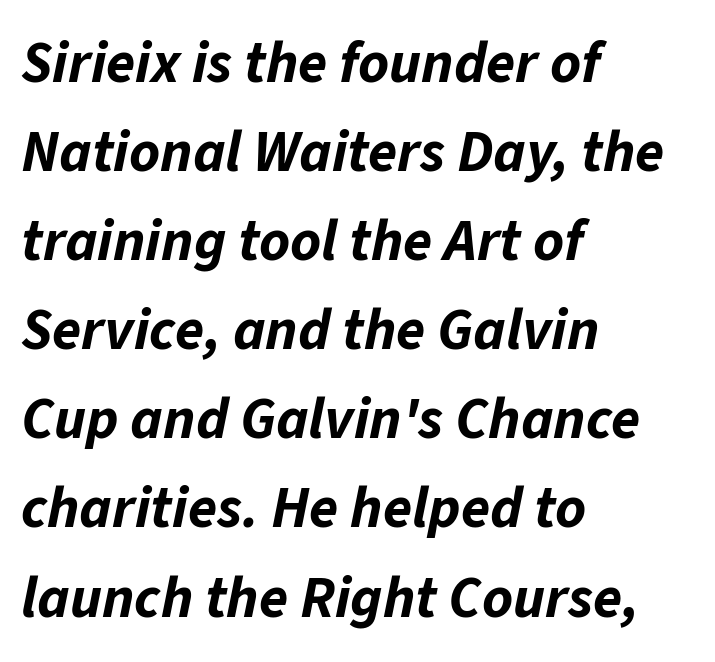
Q: Is the text bold? A: Yes.
Q: Is the text italic (slanted)? A: Yes, it leans right by about 11 degrees.
Q: Is the text underlined? A: No.
Q: How is the paragraph aligned? A: Left-aligned.
Q: Is the spacing between letters normal or unusually wide? A: Normal.
Q: Is the spacing between lines tight, normal or loose? A: Normal.
Q: Width (condensed, normal, or wide)? A: Normal.
Q: Stroke contrast? A: Low.
Q: x-height? A: Medium.
Q: Monospaced? A: No.
